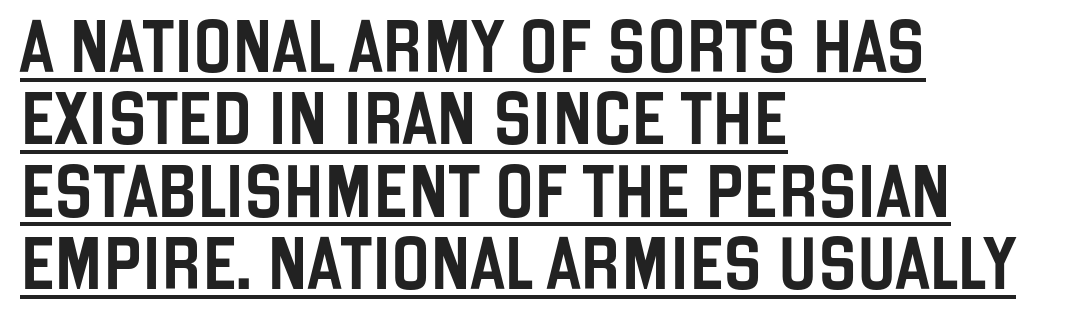
The image shows 52 px condensed sans-serif type, upright; set left-aligned, normal line spacing (1.39x), normal letter spacing, underlined; low stroke contrast and a large x-height.
